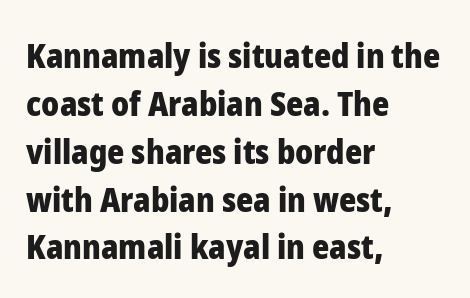
The sample has been set heavy, in full bold. The passage shown has conventional tracking throughout. Here the designer chose a conventional face with non-uniform glyph widths. Reading down the column, the eye jumps a familiar distance to each next line. Quick note: underline off.
